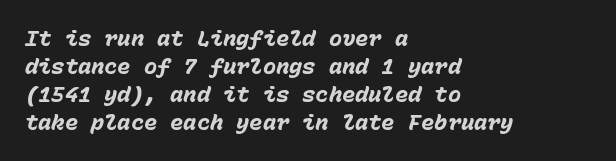
Designer's note — italics engaged. Does the weight exceed regular? Yes, all the way to bold. Words appear dense and cohesive because spacing is normal. If you drew a ruler down the left edge, every line would touch it. No word sits above an underline.
